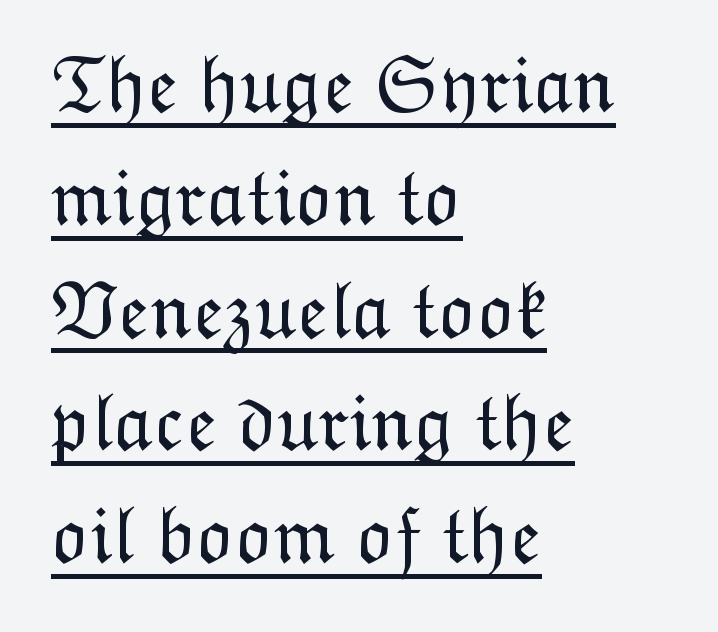
{"italic": "no", "bold": "no", "weight": "light", "width": "normal", "stroke_contrast": "low", "x_height": "medium", "monospaced": "no", "underline": "yes", "align": "left", "line_spacing": "normal", "line_spacing_ratio": 1.41, "letter_spacing": "normal", "letter_spacing_em": 0.0, "glyph_px": 80}
